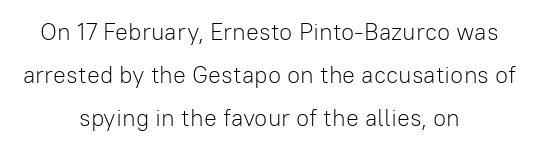
Q: Is the text bold? A: No.
Q: Is the text italic (slanted)? A: No, it is upright.
Q: Is the text underlined? A: No.
Q: How is the paragraph aligned? A: Centered.
Q: Is the spacing between letters normal or unusually wide? A: Normal.
